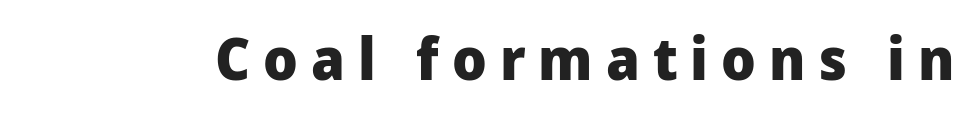
The typography opts for an upright posture over an oblique one. Set as a true bold cut, around the 700 mark. The foot of each line stays bare and open. The letters are spread apart with noticeably loose tracking.
